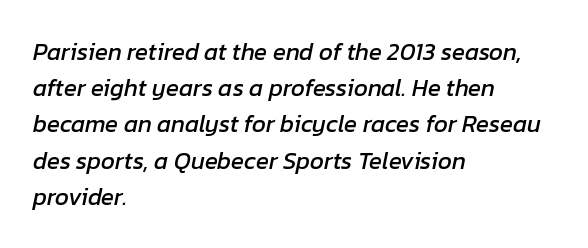
Notice how the passage keeps a crisp vertical edge on the left only. This rendering leaves character spacing at its baseline value. This block has exactly the height ordinary leading produces. Words float on clear page, feet unadorned.
